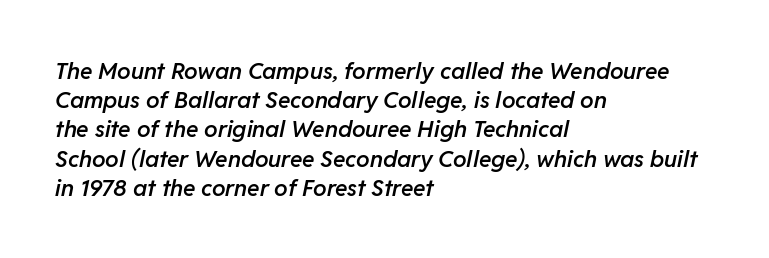
Q: Is the text bold? A: Semi-bold.
Q: Is the text italic (slanted)? A: Yes, it leans right by about 11 degrees.
Q: Is the text underlined? A: No.
Q: How is the paragraph aligned? A: Left-aligned.
Q: Is the spacing between letters normal or unusually wide? A: Normal.
Q: Is the spacing between lines tight, normal or loose? A: Normal.
